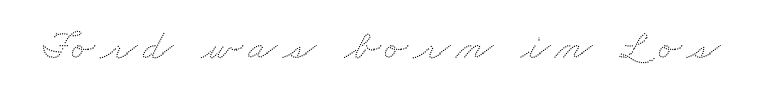
Q: Is the text underlined? A: No.
Q: Width (condensed, normal, or wide)? A: Wide.
Q: Stroke contrast? A: Low.
Q: x-height? A: Small.
Q: Monospaced? A: No.
